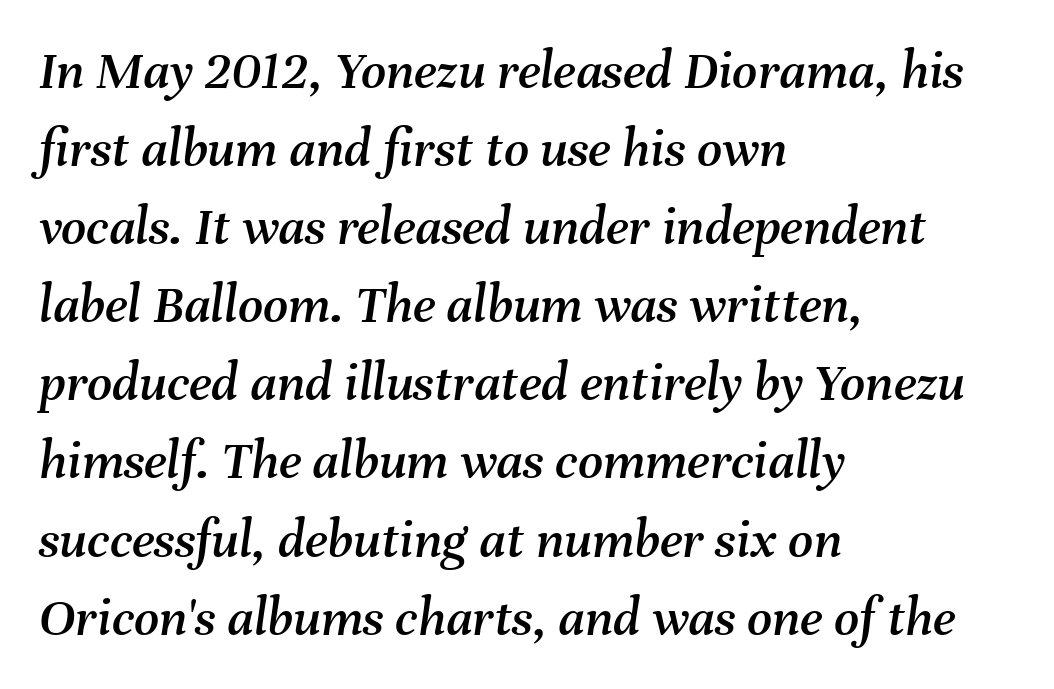
Q: Is the text italic (slanted)? A: Yes, it leans right by about 8 degrees.
Q: Is the text underlined? A: No.
Q: How is the paragraph aligned? A: Left-aligned.
Q: Is the spacing between letters normal or unusually wide? A: Normal.
Q: Is the spacing between lines tight, normal or loose? A: Normal.
Q: Width (condensed, normal, or wide)? A: Normal.
Q: Stroke contrast? A: Medium.
Q: x-height? A: Medium.
Q: Monospaced? A: No.
